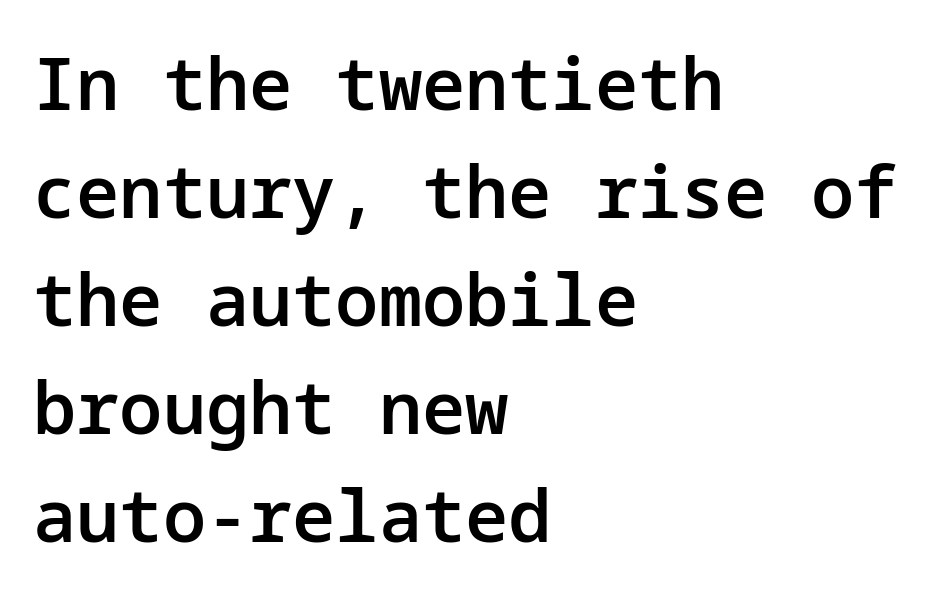
The image shows 72 px semibold sans-serif type, upright; set left-aligned, normal line spacing (1.5x), normal letter spacing, not underlined; low stroke contrast and a medium x-height.
